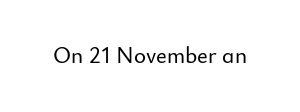
{"italic": "no", "underline": "no", "letter_spacing": "normal", "letter_spacing_em": 0.0, "glyph_px": 23}
